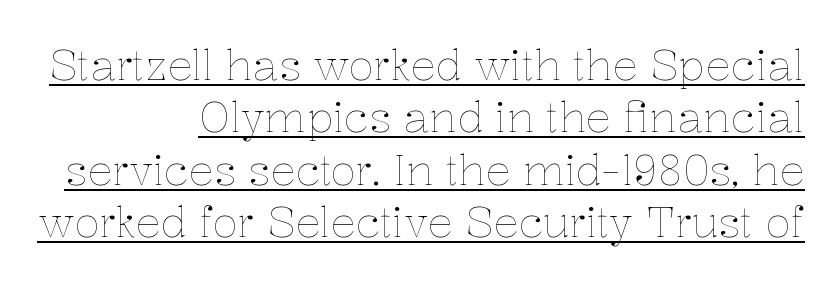
The image shows 42 px thin type, upright; set right-aligned, normal line spacing (1.25x), normal letter spacing, underlined; low stroke contrast and a medium x-height.
